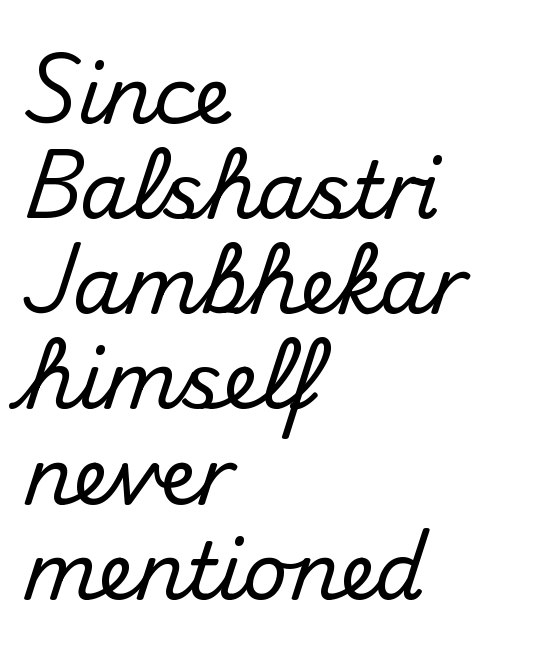
The image shows 78 px sans-serif type; set left-aligned, line spacing 1.22x, normal letter spacing, not underlined; medium stroke contrast and a small x-height.
